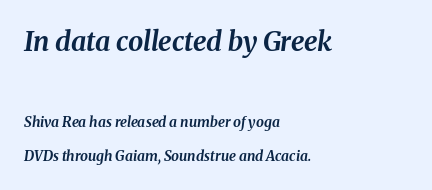
The image shows 27 px bold type, italic (leaning right); set left-aligned, loose line spacing (2.48x), normal letter spacing, not underlined; the first (top) block is 1.93x larger.
